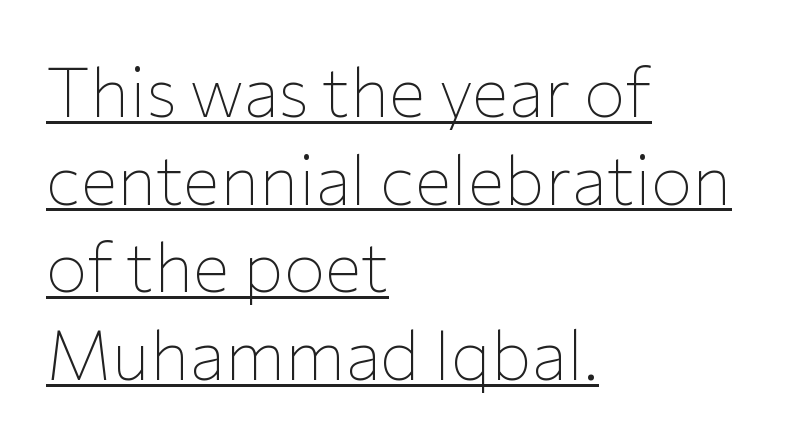
Caption: multi-line text, flush left, ragged right. The letters stand straight up with perfectly vertical stems. Looks like regular typesetting: each glyph gets only the width it needs. Standard letterfit; no display-style spreading of the glyphs. The rows are spaced the way most documents space them.
